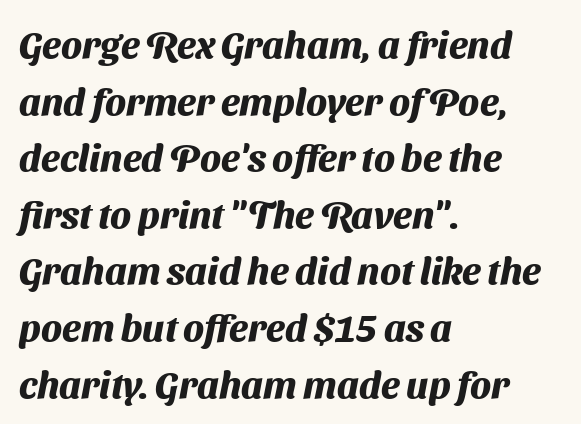
{"serif": "no", "bold": "yes", "weight": "heavy", "width": "normal", "stroke_contrast": "medium", "x_height": "medium", "monospaced": "no", "underline": "no", "align": "left", "line_spacing": "normal", "line_spacing_ratio": 1.49, "letter_spacing": "normal", "letter_spacing_em": 0.0, "glyph_px": 38}
